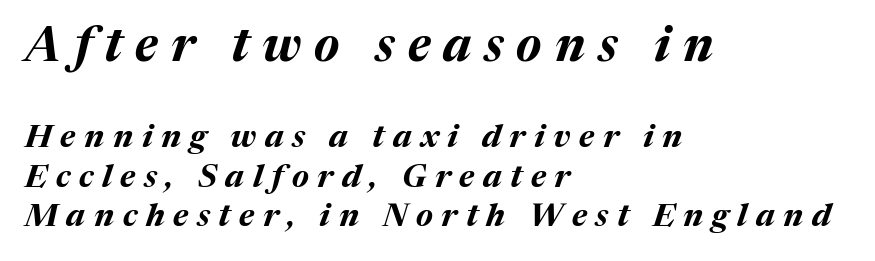
Summary of weight: heavy, a full bold. Proportional: the letters do not fall into vertical columns. The passage shown begins with its larger block and ends with its smaller one. Is the type slanted? Yes — the strokes lean at a clear angle. Short and long lines alike share a common starting point at left.
